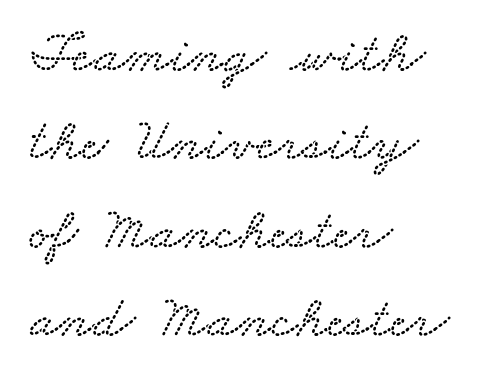
The image shows 59 px wide type; set left-aligned, normal line spacing (1.5x), normal letter spacing, not underlined; low stroke contrast and a small x-height.
